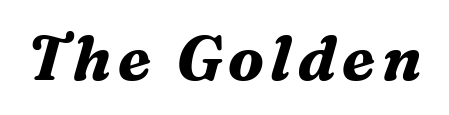
Q: Is the text bold? A: Yes.
Q: Is the text italic (slanted)? A: Yes, it leans right by about 16 degrees.
Q: Is the typeface a serif or a sans-serif typeface? A: Serif.
Q: Is the text underlined? A: No.
Q: Width (condensed, normal, or wide)? A: Normal.
Q: Stroke contrast? A: Medium.
Q: x-height? A: Medium.
Q: Monospaced? A: No.
